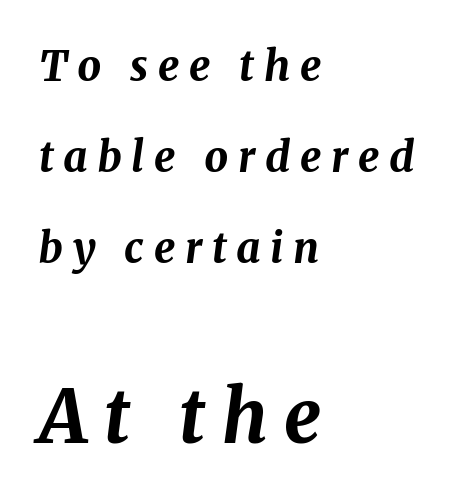
The image shows 73 px bold type, italic (leaning right); set left-aligned, loose line spacing (2.17x), unusually wide letter spacing (+0.23 em), not underlined; the second (bottom) block is 1.74x larger; medium stroke contrast and a medium x-height.
